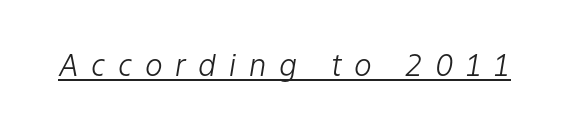
Q: Is the text bold? A: No.
Q: Is the text italic (slanted)? A: Yes, it leans right by about 9 degrees.
Q: Is the text underlined? A: Yes.
Q: Is the spacing between letters normal or unusually wide? A: Unusually wide.
Q: Width (condensed, normal, or wide)? A: Normal.
Q: Stroke contrast? A: Low.
Q: x-height? A: Medium.
Q: Monospaced? A: No.
